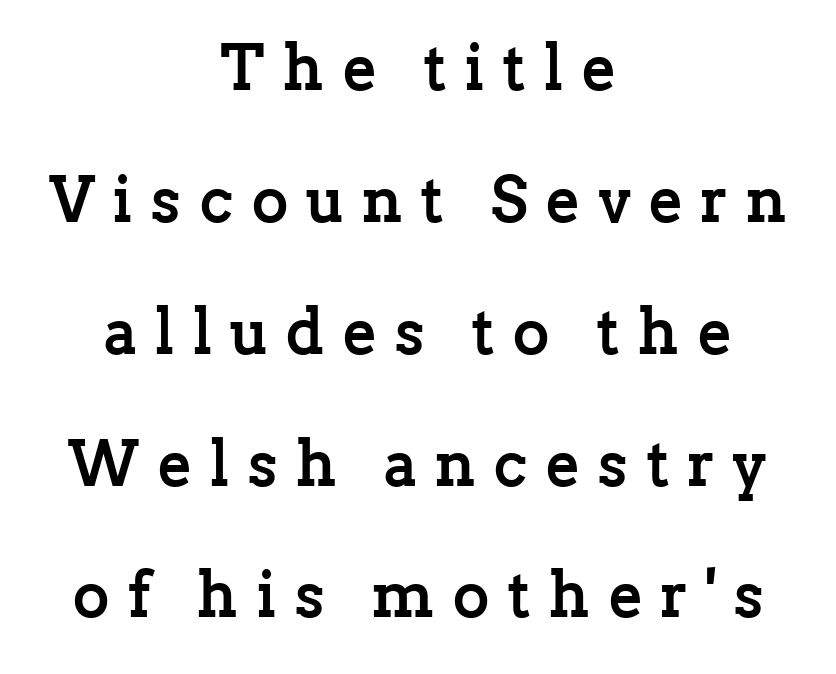
{"serif": "yes", "italic": "no", "bold": "yes", "weight": "semibold", "width": "normal", "stroke_contrast": "low", "x_height": "medium", "monospaced": "no", "underline": "no", "align": "center", "line_spacing": "loose", "line_spacing_ratio": 2.06, "letter_spacing": "wide", "letter_spacing_em": 0.27, "glyph_px": 64}
